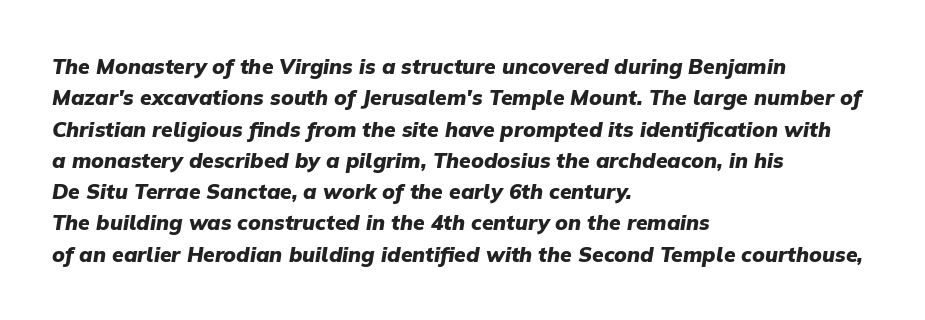
Emphasis by weight is at full strength: bold. Descender tails drop into unmarked territory. Glyph-to-glyph distance matches everyday printed text. Is the block centered? No — it sits flush against the left margin.
